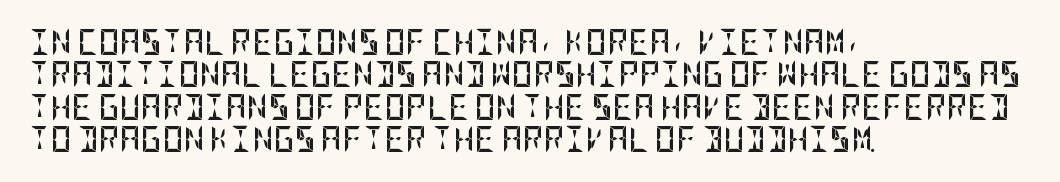
{"italic": "no", "bold": "yes", "underline": "no", "align": "left", "line_spacing": "normal", "line_spacing_ratio": 1.25, "letter_spacing": "normal", "letter_spacing_em": 0.0, "glyph_px": 26}
